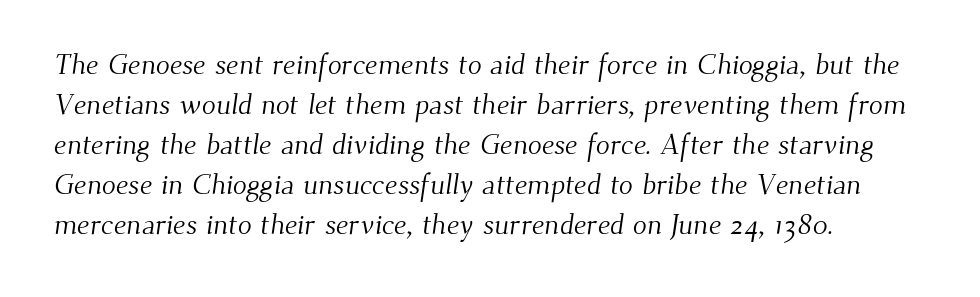
Q: Is the text bold? A: No.
Q: Is the typeface a serif or a sans-serif typeface? A: Serif.
Q: Is the text underlined? A: No.
Q: How is the paragraph aligned? A: Left-aligned.
Q: Is the spacing between letters normal or unusually wide? A: Normal.
Q: Is the spacing between lines tight, normal or loose? A: Normal.
Q: Width (condensed, normal, or wide)? A: Normal.
Q: Stroke contrast? A: Medium.
Q: x-height? A: Small.
Q: Monospaced? A: No.
